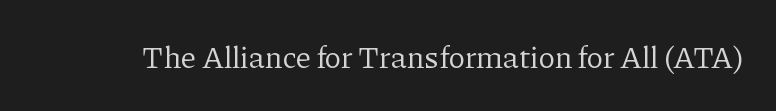
Q: Is the text bold? A: No.
Q: Is the text italic (slanted)? A: No, it is upright.
Q: Is the typeface a serif or a sans-serif typeface? A: Serif.
Q: Is the text underlined? A: No.
Q: Is the spacing between letters normal or unusually wide? A: Normal.
Q: Width (condensed, normal, or wide)? A: Normal.
Q: Stroke contrast? A: Low.
Q: x-height? A: Medium.
Q: Monospaced? A: No.
